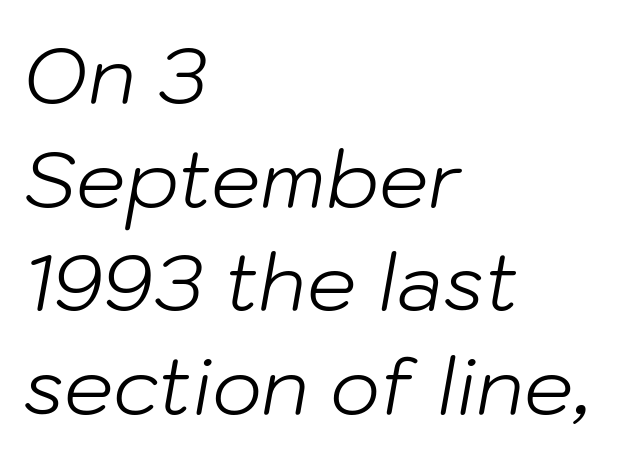
{"italic": "yes", "lean": "right", "slant_degrees": 10, "bold": "no", "weight": "light", "width": "normal", "stroke_contrast": "low", "x_height": "medium", "monospaced": "no", "underline": "no", "align": "left", "line_spacing": "normal", "line_spacing_ratio": 1.33, "letter_spacing": "normal", "letter_spacing_em": 0.0, "glyph_px": 78}
